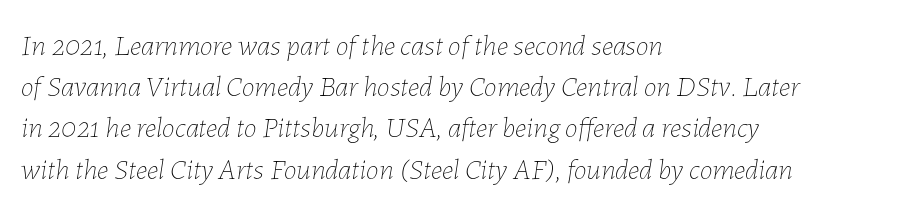
{"italic": "yes", "lean": "right", "slant_degrees": 7, "bold": "no", "weight": "thin", "width": "normal", "stroke_contrast": "low", "x_height": "medium", "monospaced": "no", "underline": "no", "align": "left", "line_spacing": "normal", "line_spacing_ratio": 1.42, "letter_spacing": "normal", "letter_spacing_em": 0.0, "glyph_px": 29}
